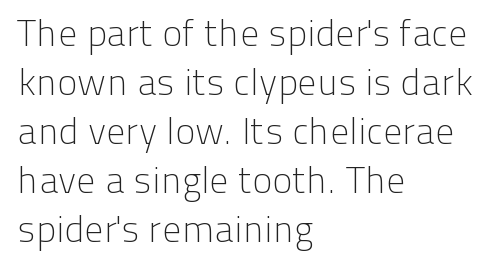
Q: Is the text bold? A: No.
Q: Is the text italic (slanted)? A: No, it is upright.
Q: Is the typeface a serif or a sans-serif typeface? A: Sans-serif.
Q: Is the text underlined? A: No.
Q: How is the paragraph aligned? A: Left-aligned.
Q: Is the spacing between letters normal or unusually wide? A: Normal.
Q: Is the spacing between lines tight, normal or loose? A: Normal.
Q: Width (condensed, normal, or wide)? A: Normal.
Q: Stroke contrast? A: Low.
Q: x-height? A: Medium.
Q: Monospaced? A: No.
